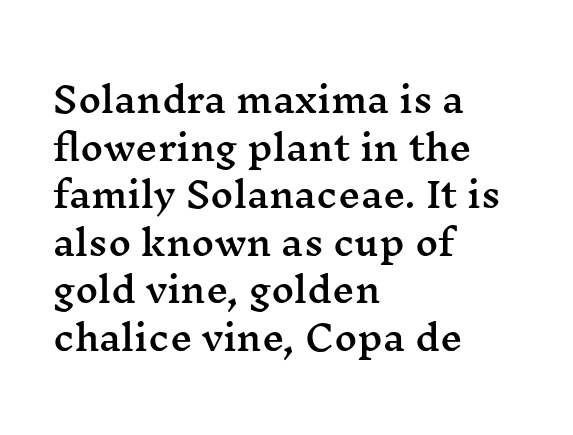
The image shows 35 px wide serif type, upright; set left-aligned, normal line spacing (1.36x), normal letter spacing, not underlined; medium stroke contrast and a medium x-height.
